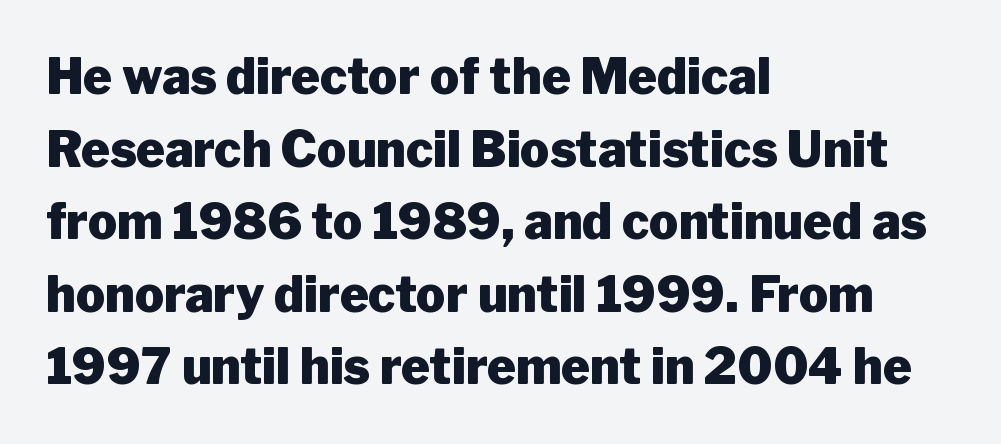
Words appear dense and cohesive because spacing is normal. The typesetter chose a ragged-right arrangement here. Nope, not italic — everything's standing straight. Note the varied advance widths — an 'i' is clearly narrower than an 'm'. A typesetter would label this face a sans.
